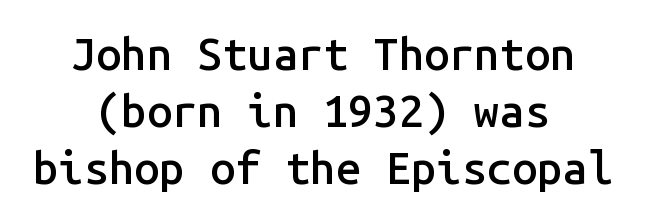
The image shows 45 px semibold sans-serif type, upright, monospaced; set centered, normal line spacing (1.27x), normal letter spacing, not underlined; low stroke contrast and a medium x-height.
